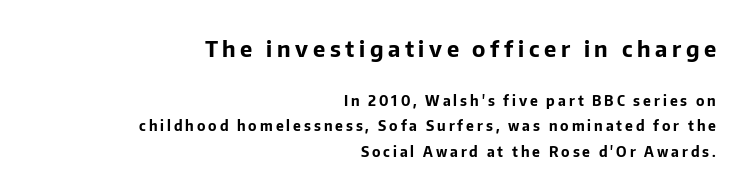
The image shows 22 px bold type, upright; set right-aligned, line spacing 1.8x, unusually wide letter spacing (+0.21 em), not underlined; the first (top) block is 1.57x larger.
